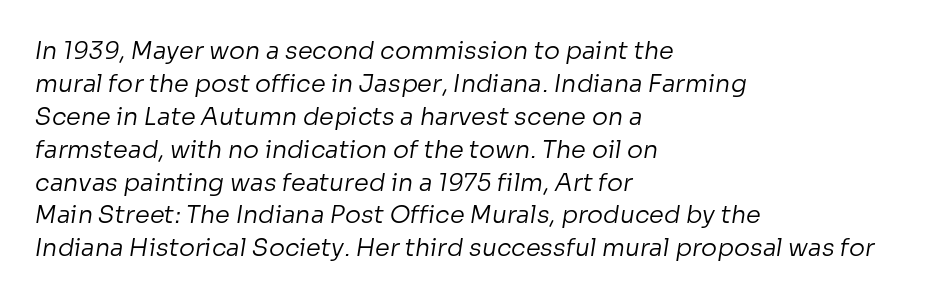
Q: Is the text bold? A: No.
Q: Is the text underlined? A: No.
Q: How is the paragraph aligned? A: Left-aligned.
Q: Is the spacing between letters normal or unusually wide? A: Normal.
Q: Is the spacing between lines tight, normal or loose? A: Normal.
